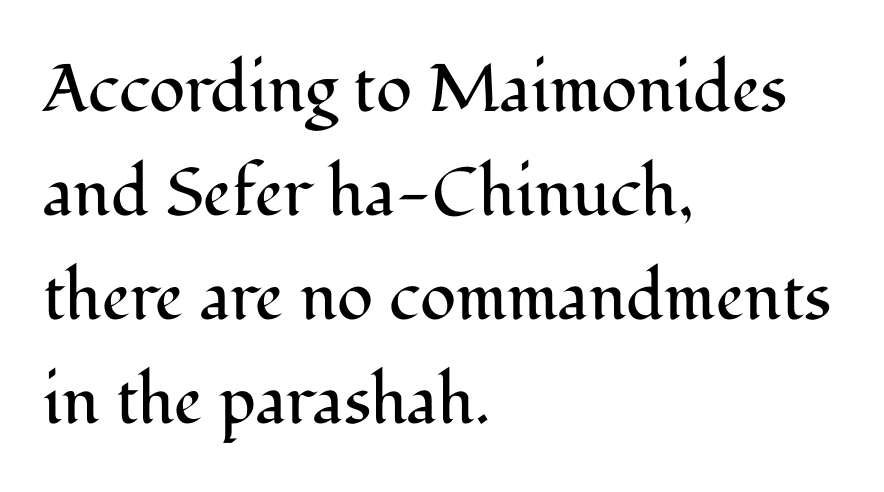
The image shows 67 px regular-weight serif type, upright; set left-aligned, normal line spacing (1.55x), normal letter spacing, not underlined; medium stroke contrast and a medium x-height.
